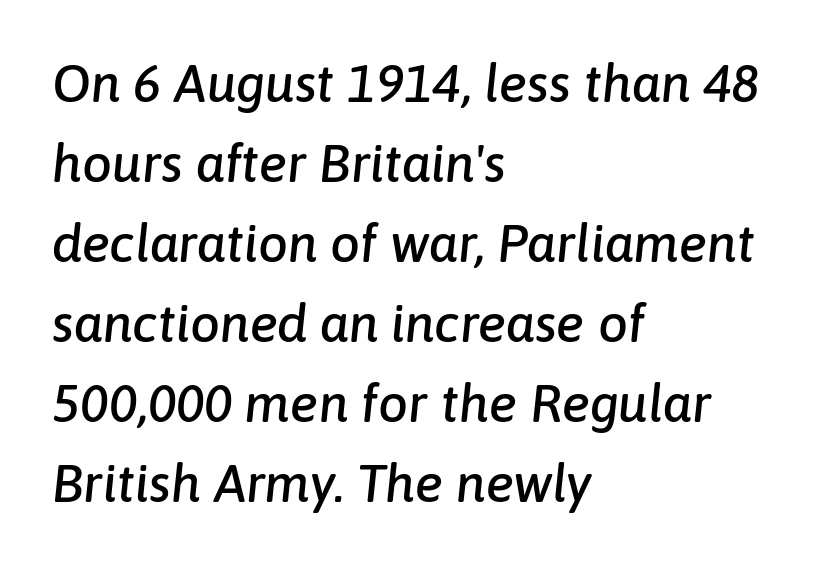
{"italic": "yes", "lean": "right", "slant_degrees": 6, "width": "normal", "stroke_contrast": "low", "x_height": "medium", "monospaced": "no", "underline": "no", "align": "left", "line_spacing": "normal", "line_spacing_ratio": 1.51, "letter_spacing": "normal", "letter_spacing_em": 0.0, "glyph_px": 53}
